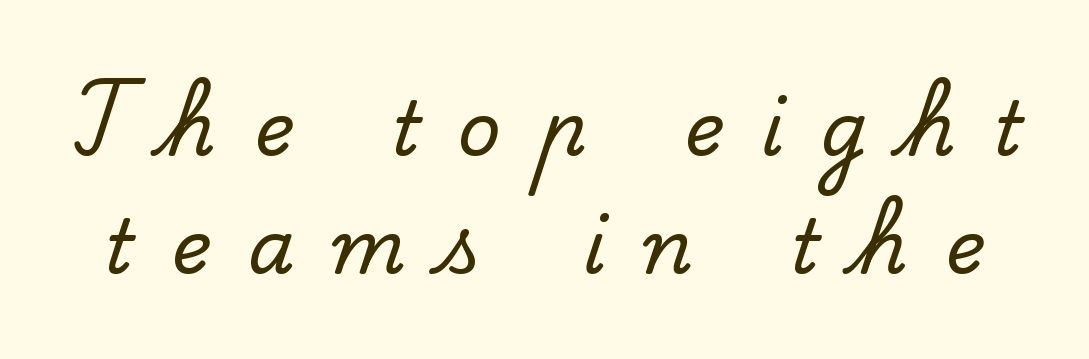
Q: Is the text italic (slanted)? A: Yes.
Q: Is the typeface a serif or a sans-serif typeface? A: Serif.
Q: Is the text underlined? A: No.
Q: Is the spacing between letters normal or unusually wide? A: Unusually wide.
Q: Is the spacing between lines tight, normal or loose? A: Normal.
Q: Width (condensed, normal, or wide)? A: Normal.
Q: Stroke contrast? A: Low.
Q: x-height? A: Small.
Q: Monospaced? A: No.
